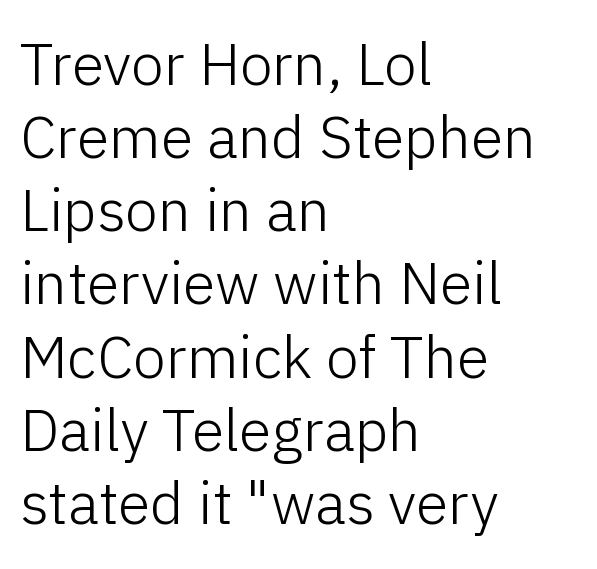
The image shows 59 px light sans-serif type, upright; set left-aligned, line spacing 1.24x, normal letter spacing, not underlined; low stroke contrast and a medium x-height.
